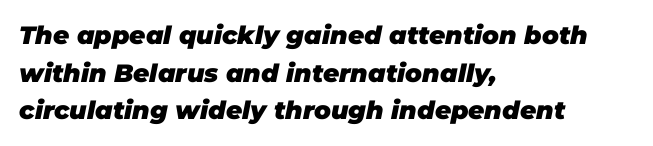
{"italic": "yes", "lean": "right", "slant_degrees": 11, "bold": "yes", "underline": "no", "align": "left", "line_spacing": "normal", "line_spacing_ratio": 1.51, "letter_spacing": "normal", "letter_spacing_em": 0.0, "glyph_px": 25}
